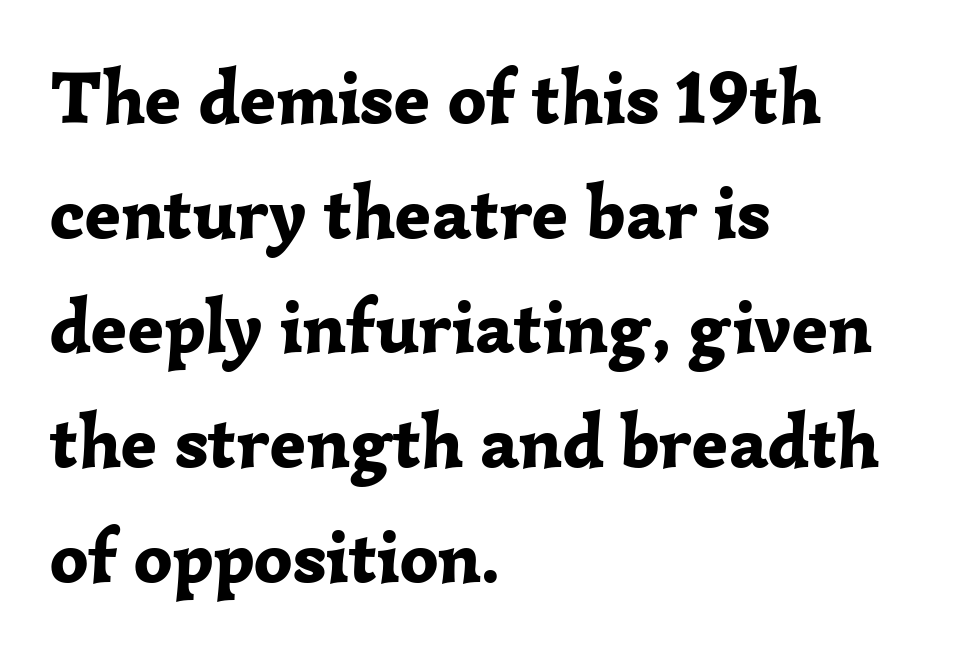
Q: Is the text bold? A: Yes.
Q: Is the text italic (slanted)? A: No, it is upright.
Q: Is the typeface a serif or a sans-serif typeface? A: Serif.
Q: Is the text underlined? A: No.
Q: How is the paragraph aligned? A: Left-aligned.
Q: Is the spacing between letters normal or unusually wide? A: Normal.
Q: Is the spacing between lines tight, normal or loose? A: Normal.
Q: Width (condensed, normal, or wide)? A: Normal.
Q: Stroke contrast? A: Low.
Q: x-height? A: Medium.
Q: Monospaced? A: No.
